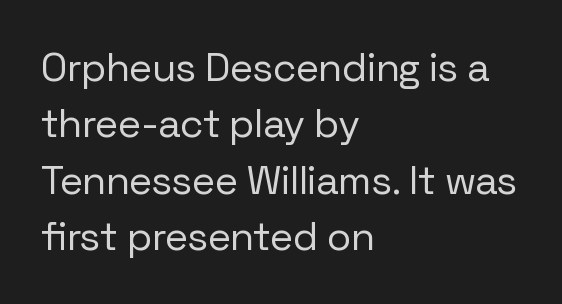
The image shows 40 px regular-weight sans-serif type, upright; set left-aligned, normal line spacing (1.41x), normal letter spacing, not underlined; low stroke contrast and a medium x-height.
